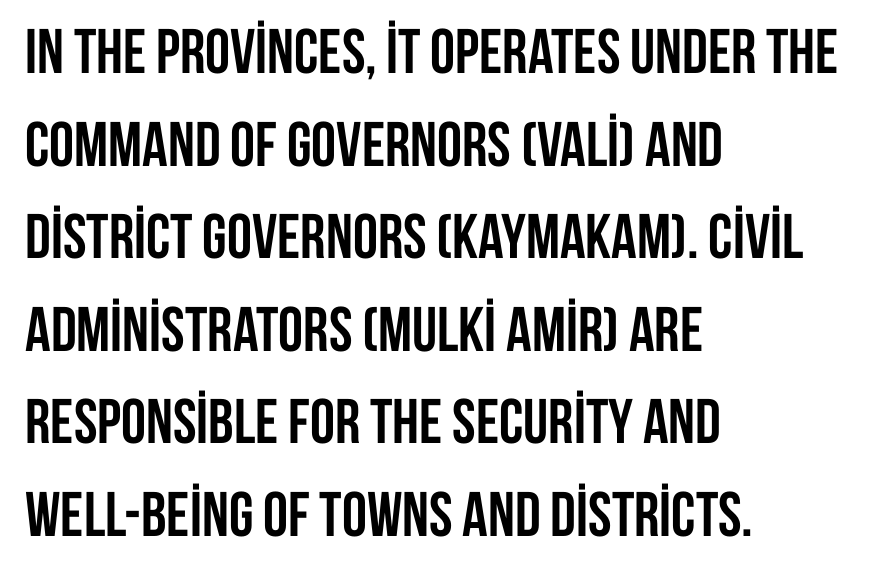
{"serif": "no", "italic": "no", "bold": "yes", "weight": "semibold", "width": "condensed", "stroke_contrast": "low", "x_height": "large", "monospaced": "no", "underline": "no", "align": "left", "line_spacing": "normal", "line_spacing_ratio": 1.47, "letter_spacing": "normal", "letter_spacing_em": 0.0, "glyph_px": 63}
